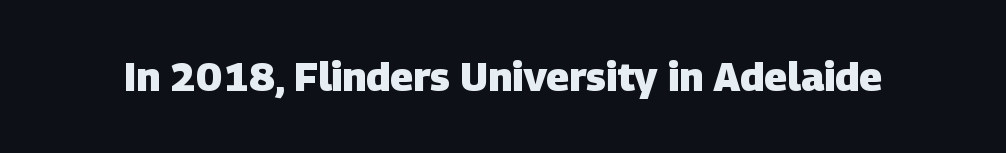
The image shows 40 px heavy sans-serif type; set normal letter spacing, not underlined; low stroke contrast and a large x-height.
